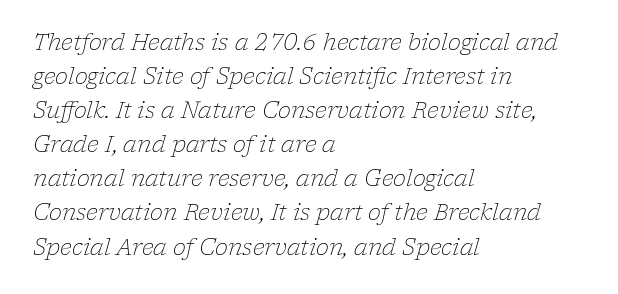
{"italic": "yes", "lean": "right", "slant_degrees": 17, "bold": "no", "underline": "no", "align": "left", "line_spacing": "normal", "line_spacing_ratio": 1.55, "letter_spacing": "normal", "letter_spacing_em": 0.0, "glyph_px": 22}
